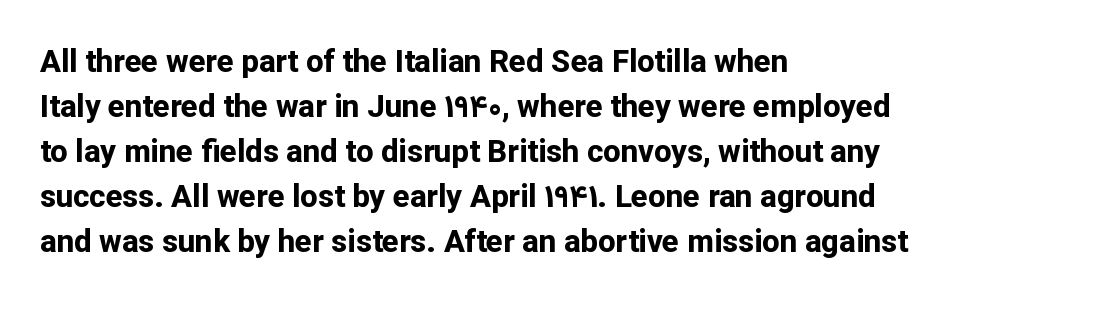
Plain, unruled lines of type. Honestly, the row spacing looks completely unremarkable. Heavy, bold letterforms. No italicization has been applied; the sample stays upright. The face used here is proportionally spaced, like ordinary book or web type. The gaps between neighbouring characters are ordinary and unremarkable.
